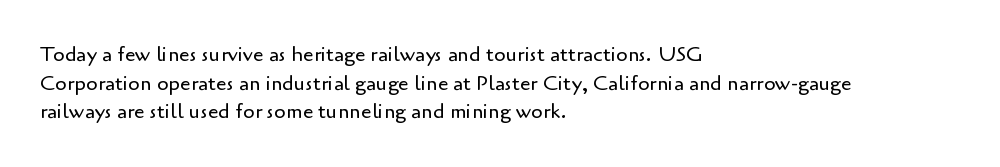
{"italic": "no", "bold": "no", "underline": "no", "align": "left", "line_spacing": "normal", "line_spacing_ratio": 1.36, "letter_spacing": "normal", "letter_spacing_em": 0.0, "glyph_px": 21}
